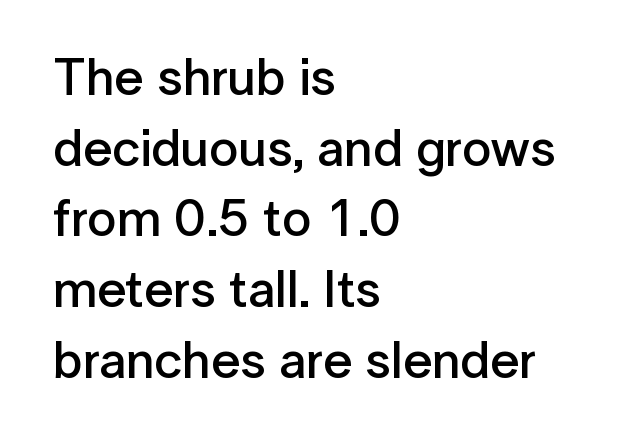
{"serif": "no", "italic": "no", "bold": "semi", "weight": "semibold", "width": "normal", "stroke_contrast": "low", "x_height": "medium", "monospaced": "no", "underline": "no", "align": "left", "line_spacing": "normal", "line_spacing_ratio": 1.36, "letter_spacing": "normal", "letter_spacing_em": 0.0, "glyph_px": 52}
